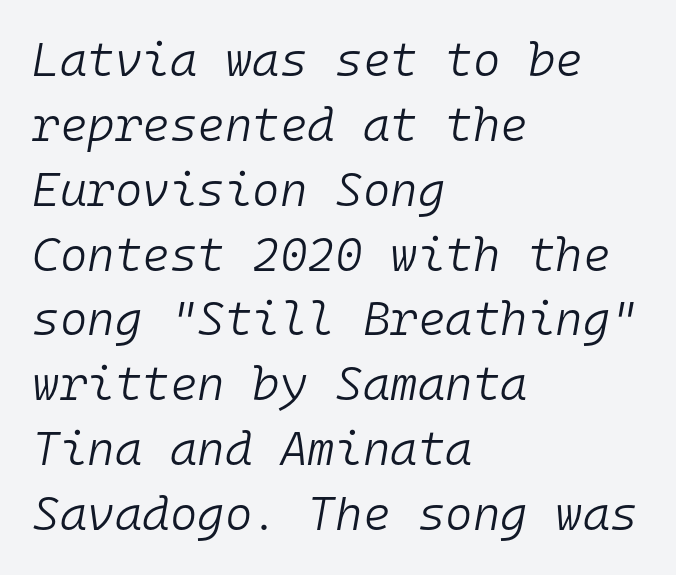
The image shows 47 px light type, italic (leaning right), monospaced; set left-aligned, normal line spacing (1.38x), normal letter spacing, not underlined; low stroke contrast and a medium x-height.
